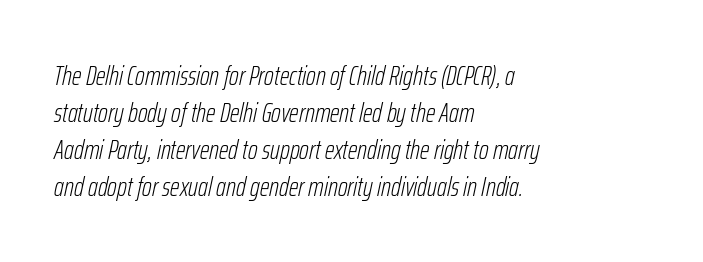
Q: Is the text bold? A: No.
Q: Is the text italic (slanted)? A: Yes, it leans right by about 12 degrees.
Q: Is the text underlined? A: No.
Q: How is the paragraph aligned? A: Left-aligned.
Q: Is the spacing between letters normal or unusually wide? A: Normal.
Q: Is the spacing between lines tight, normal or loose? A: Normal.
